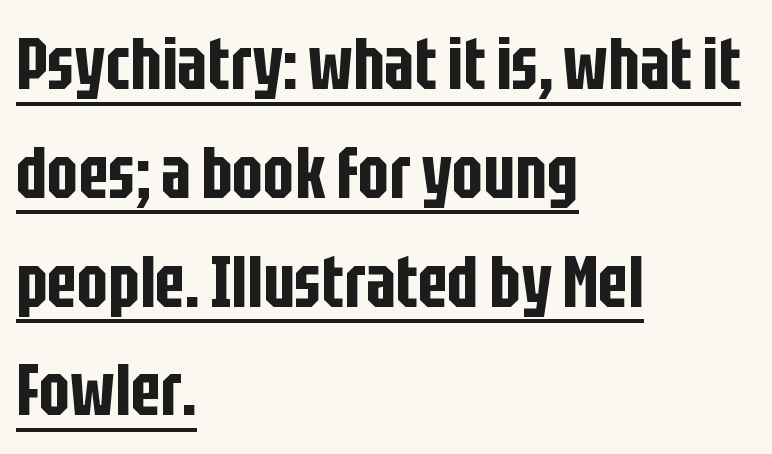
Q: Is the text italic (slanted)? A: No, it is upright.
Q: Is the typeface a serif or a sans-serif typeface? A: Sans-serif.
Q: Is the text underlined? A: Yes.
Q: How is the paragraph aligned? A: Left-aligned.
Q: Is the spacing between letters normal or unusually wide? A: Normal.
Q: Is the spacing between lines tight, normal or loose? A: Normal.
Q: Width (condensed, normal, or wide)? A: Condensed.
Q: Stroke contrast? A: Low.
Q: x-height? A: Large.
Q: Monospaced? A: No.
